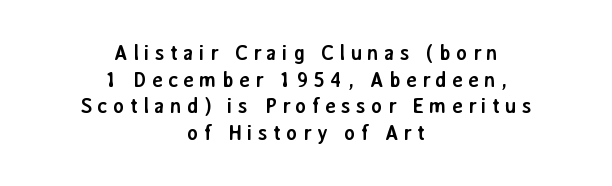
Q: Is the text bold? A: Yes.
Q: Is the text italic (slanted)? A: No, it is upright.
Q: Is the text underlined? A: No.
Q: How is the paragraph aligned? A: Centered.
Q: Is the spacing between letters normal or unusually wide? A: Unusually wide.
Q: Is the spacing between lines tight, normal or loose? A: Normal.
